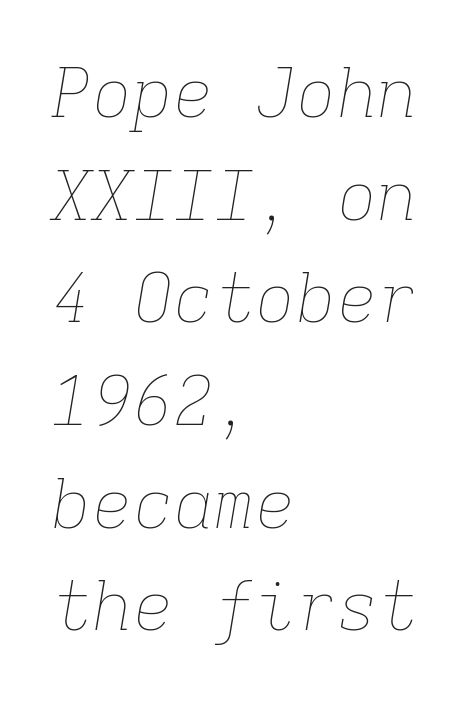
Compared with ordinary roman type, these characters are visibly tilted. Does the leading feel generous? No, just average. Letters rest on an invisible, unmarked baseline. Compared with typical body copy, the letter spacing here is the same. Looks like terminal output: every glyph gets an equal slot. A classic flush-left, rag-right setting is used for this passage.
